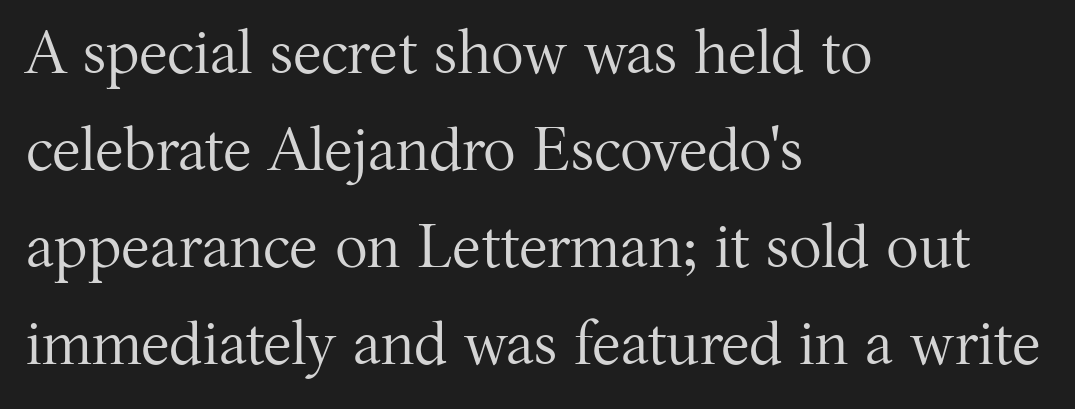
The image shows 61 px regular-weight serif type, upright; set left-aligned, normal line spacing (1.59x), normal letter spacing, not underlined; medium stroke contrast and a medium x-height.
